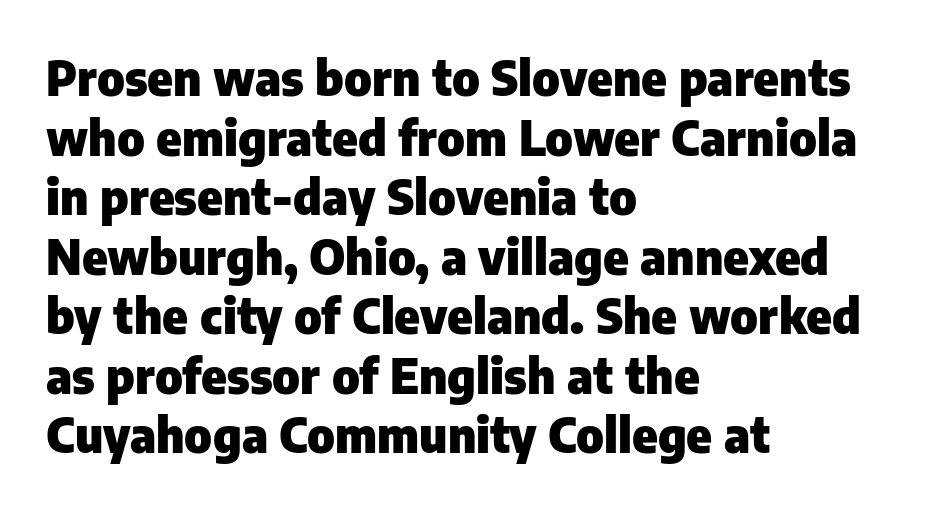
In terms of letterform style, serifs are entirely absent. The axis of the letterforms is exactly vertical. Weight: bold. This sample uses plain, unmodified letter spacing. Rule under the text: the space is simply empty. Notice how the passage keeps a crisp vertical edge on the left only.
